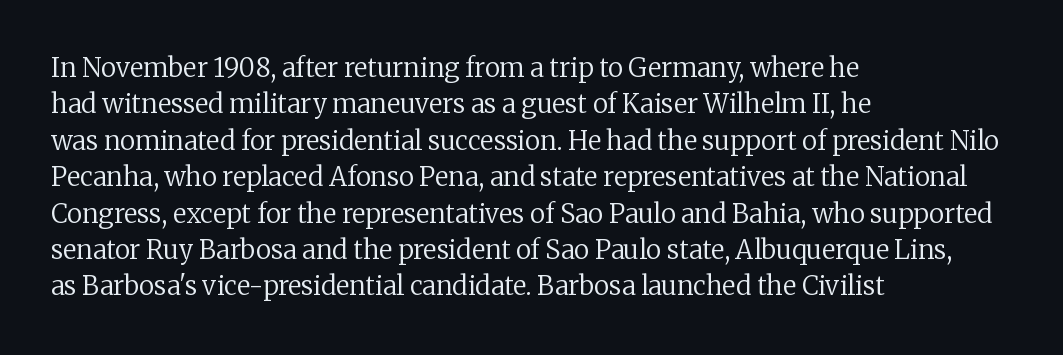
Short and long lines alike share a common starting point at left. The typeface has the unassuming heft of standard copy or less. Is the letter spacing exaggerated? No — it looks like the ordinary default. Has an underline been added? It has not. Posture: vertical.
